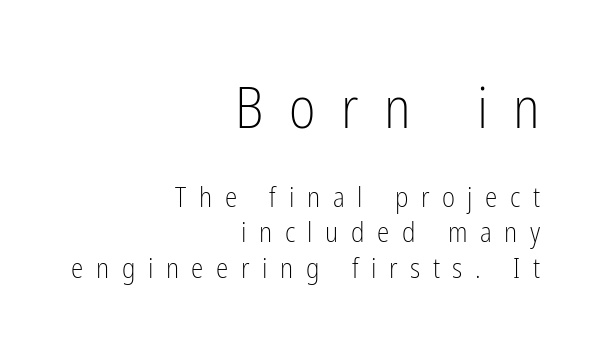
The letters stand upright; this is a roman face. The face used here is a sans, in the tradition of grotesques and geometrics. The typesetter chose a ragged-left arrangement here. Here the designer chose a conventional face with non-uniform glyph widths.
